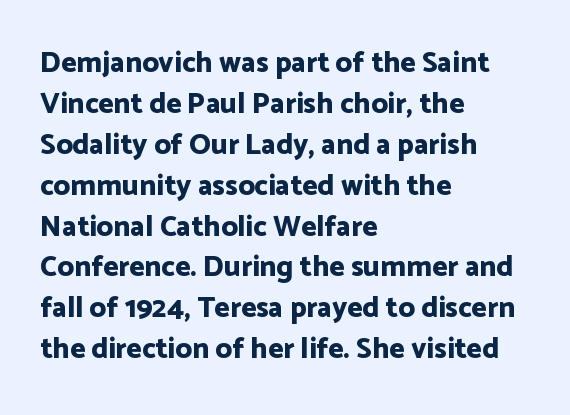
{"serif": "no", "italic": "no", "bold": "yes", "weight": "bold", "width": "normal", "stroke_contrast": "low", "x_height": "medium", "monospaced": "no", "underline": "no", "align": "left", "line_spacing": "normal", "line_spacing_ratio": 1.41, "letter_spacing": "normal", "letter_spacing_em": 0.0, "glyph_px": 29}
